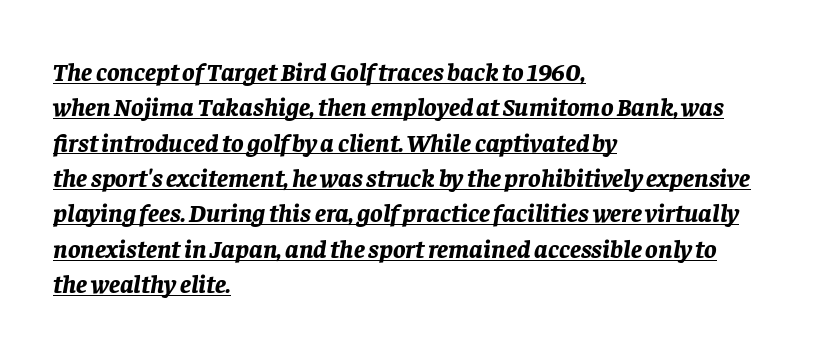
{"italic": "yes", "lean": "right", "slant_degrees": 8, "bold": "yes", "underline": "yes", "align": "left", "line_spacing": "normal", "line_spacing_ratio": 1.36, "letter_spacing": "normal", "letter_spacing_em": 0.0, "glyph_px": 26}
